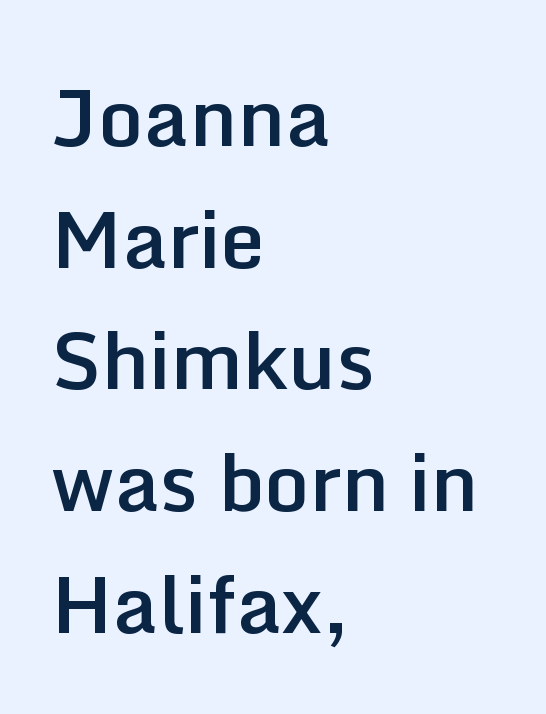
No feet cap the strokes, marking this as sans-serif type. A student would call this left alignment; a typographer would say flush left, rag right. Upright lettering throughout. Think of a printed novel: that variable character pitch is what you see here.
